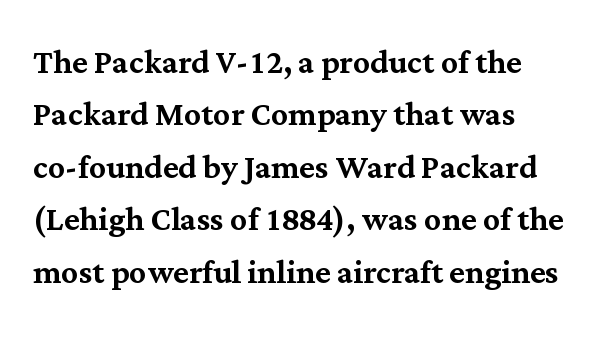
This sample uses an upright cut, with every glyph sitting square on the baseline. The area under the type is left untouched. A typesetter would label this face a serif. The lines sit at an ordinary, default distance from one another. The passage shown has conventional tracking throughout.
